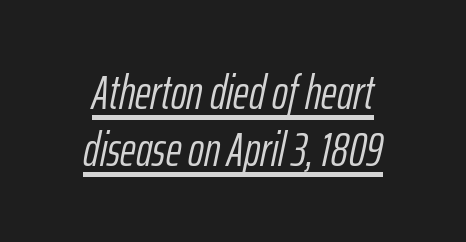
{"italic": "yes", "lean": "right", "slant_degrees": 12, "bold": "no", "weight": "light", "width": "condensed", "stroke_contrast": "low", "x_height": "medium", "monospaced": "no", "underline": "yes", "align": "center", "line_spacing_ratio": 1.18, "letter_spacing": "normal", "letter_spacing_em": 0.0, "glyph_px": 48}
